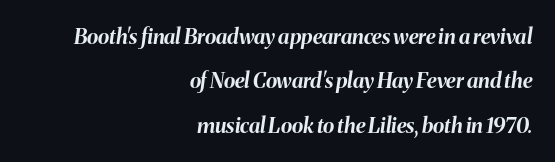
Q: Is the text bold? A: Yes.
Q: Is the text italic (slanted)? A: Yes, it leans right by about 8 degrees.
Q: Is the text underlined? A: No.
Q: How is the paragraph aligned? A: Right-aligned.
Q: Is the spacing between letters normal or unusually wide? A: Normal.
Q: Is the spacing between lines tight, normal or loose? A: Loose.
